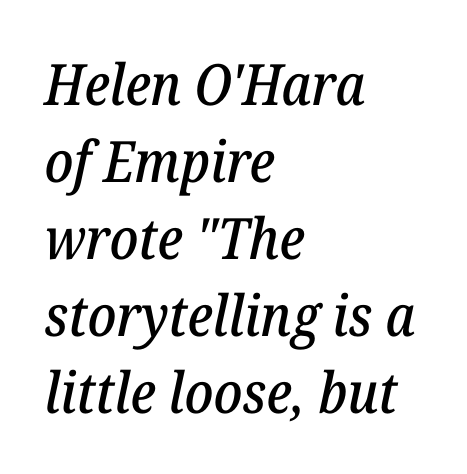
Q: Is the text italic (slanted)? A: Yes, it leans right by about 12 degrees.
Q: Is the typeface a serif or a sans-serif typeface? A: Serif.
Q: Is the text underlined? A: No.
Q: How is the paragraph aligned? A: Left-aligned.
Q: Is the spacing between letters normal or unusually wide? A: Normal.
Q: Is the spacing between lines tight, normal or loose? A: Normal.
Q: Width (condensed, normal, or wide)? A: Normal.
Q: Stroke contrast? A: Low.
Q: x-height? A: Medium.
Q: Monospaced? A: No.
